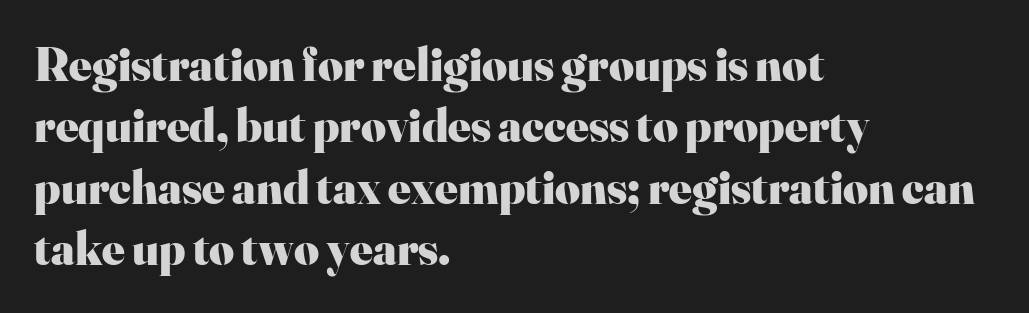
The image shows 48 px heavy serif type, upright; set left-aligned, normal line spacing (1.28x), normal letter spacing, not underlined; high stroke contrast and a small x-height.
